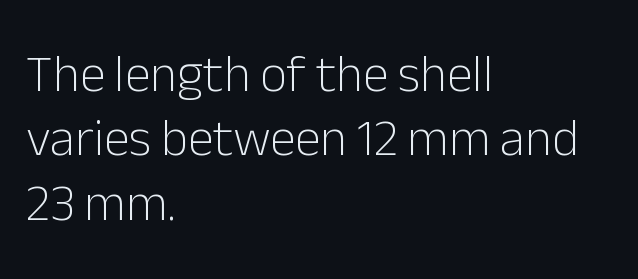
Looks like regular typesetting: each glyph gets only the width it needs. Does extra space separate the letters? No, they use regular spacing. The glyphs in this specimen are sans serif. The letterforms sit at book weight or below. These lines are set flush left with a ragged right edge.
